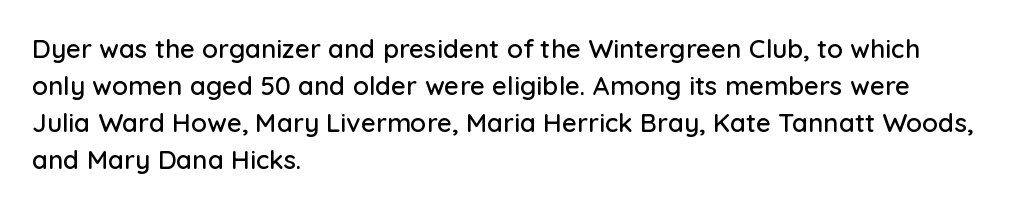
Q: Is the text italic (slanted)? A: No, it is upright.
Q: Is the text underlined? A: No.
Q: How is the paragraph aligned? A: Left-aligned.
Q: Is the spacing between letters normal or unusually wide? A: Normal.
Q: Is the spacing between lines tight, normal or loose? A: Normal.
